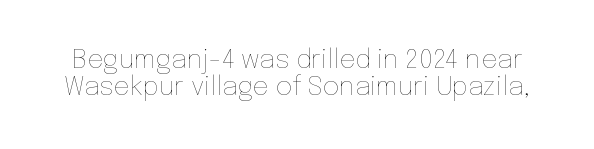
Q: Is the text bold? A: No.
Q: Is the text italic (slanted)? A: No, it is upright.
Q: Is the text underlined? A: No.
Q: Is the spacing between letters normal or unusually wide? A: Normal.
Q: Is the spacing between lines tight, normal or loose? A: Tight.
